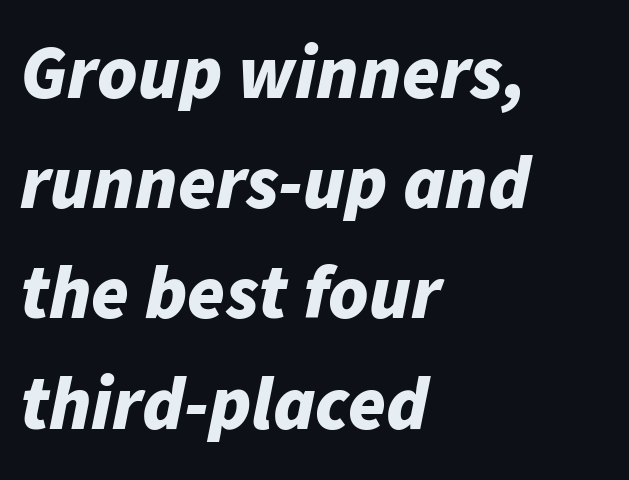
Note the varied advance widths — an 'i' is clearly narrower than an 'm'. Anything drawn beneath the words? Only blank space. Every row of glyphs begins at an identical x-position on the left. Bold? Absolutely — the strokes are thick and heavy. Notice how the stems are inclined rather than vertical — that's the hallmark of italics. Baseline-to-baseline distance is the conventional proportion of letter height.
